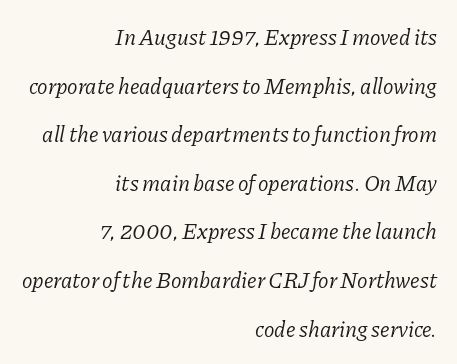
{"italic": "yes", "lean": "right", "slant_degrees": 11, "bold": "no", "underline": "no", "align": "right", "line_spacing": "loose", "line_spacing_ratio": 2.21, "letter_spacing": "normal", "letter_spacing_em": 0.0, "glyph_px": 22}
